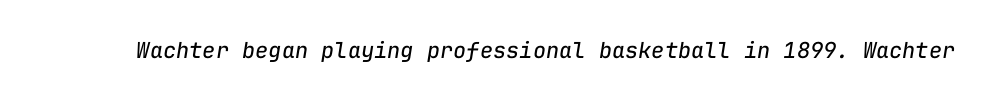
The image shows 22 px text type, italic (leaning right); set normal letter spacing, not underlined.
